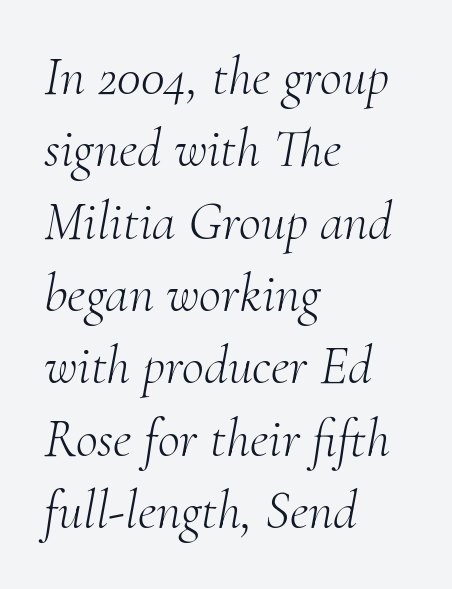
The image shows 54 px light serif type, italic (leaning right); set left-aligned, normal line spacing (1.34x), normal letter spacing, not underlined; medium stroke contrast and a small x-height.
